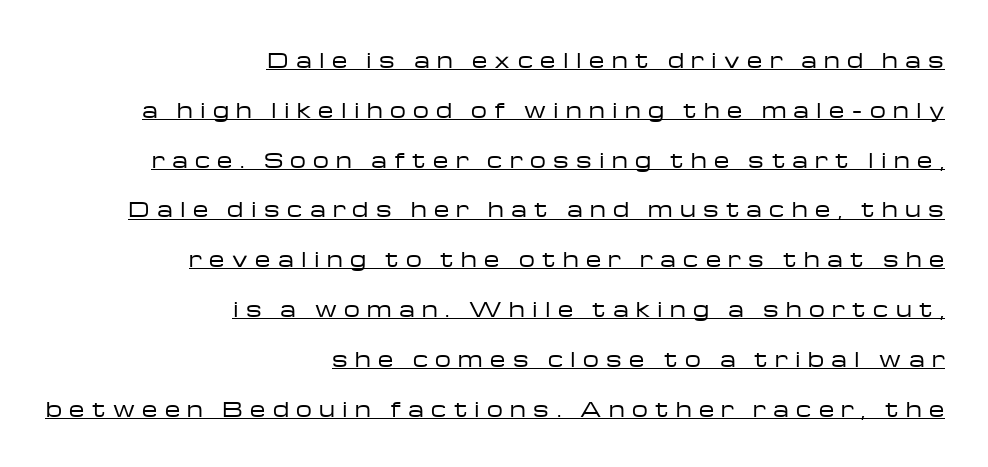
{"italic": "no", "bold": "no", "underline": "yes", "align": "right", "line_spacing": "loose", "line_spacing_ratio": 2.49, "letter_spacing": "wide", "letter_spacing_em": 0.37, "glyph_px": 20}
